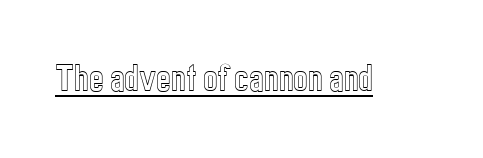
The image shows 31 px condensed type, upright; set normal letter spacing, underlined; a medium x-height.
